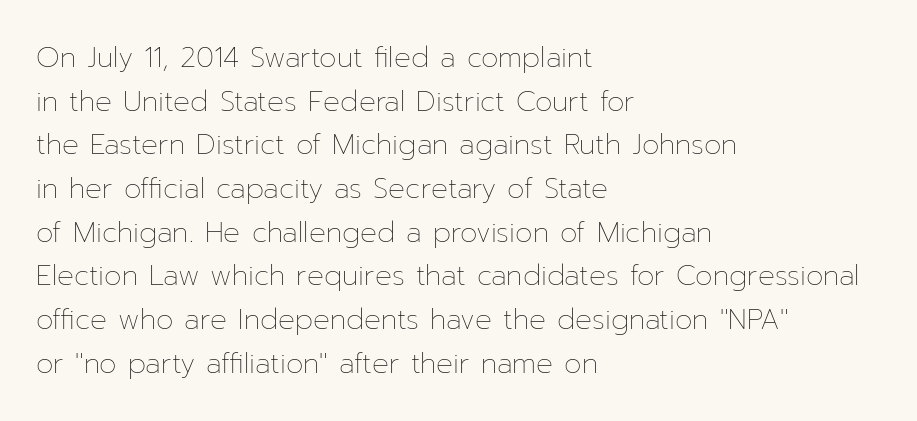
The image shows 28 px thin type, upright; set left-aligned, normal line spacing (1.56x), normal letter spacing, not underlined; low stroke contrast and a medium x-height.
